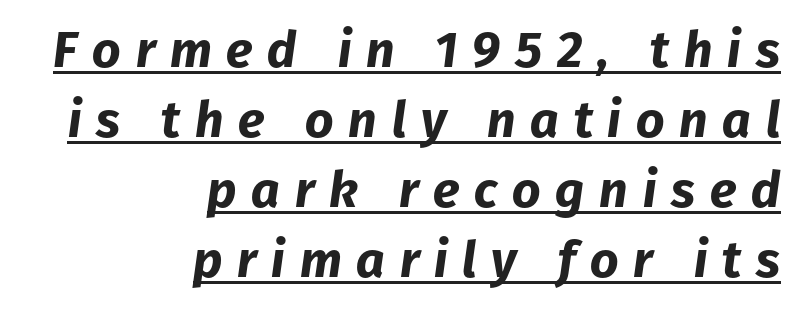
The image shows 50 px bold type, italic (leaning right); set right-aligned, normal line spacing (1.4x), unusually wide letter spacing (+0.29 em), underlined; low stroke contrast and a medium x-height.
